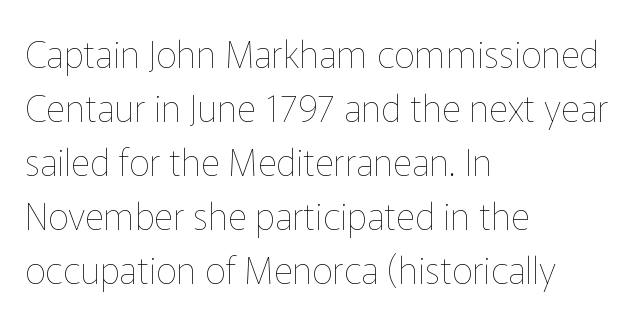
{"italic": "no", "bold": "no", "weight": "thin", "width": "normal", "stroke_contrast": "low", "x_height": "medium", "monospaced": "no", "underline": "no", "align": "left", "line_spacing": "normal", "line_spacing_ratio": 1.46, "letter_spacing": "normal", "letter_spacing_em": 0.0, "glyph_px": 37}
